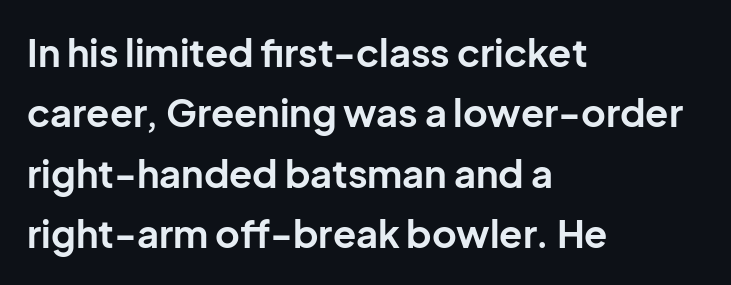
The image shows 38 px bold sans-serif type, upright; set left-aligned, normal line spacing (1.59x), normal letter spacing, not underlined; low stroke contrast and a medium x-height.
